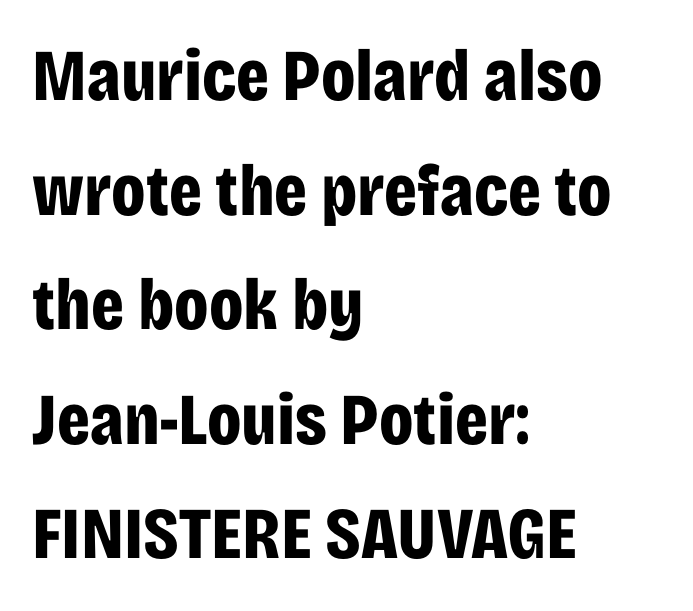
The image shows 73 px bold, condensed sans-serif type, upright; set left-aligned, normal line spacing (1.57x), normal letter spacing, not underlined; low stroke contrast and a large x-height.
